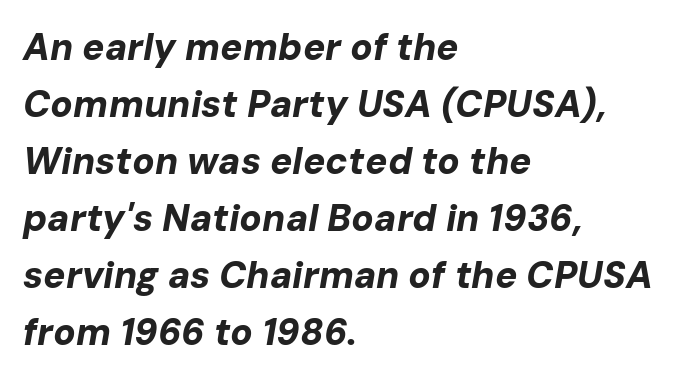
{"italic": "yes", "lean": "right", "slant_degrees": 10, "bold": "yes", "weight": "bold", "width": "normal", "stroke_contrast": "low", "x_height": "medium", "monospaced": "no", "underline": "no", "align": "left", "line_spacing": "normal", "line_spacing_ratio": 1.54, "letter_spacing": "normal", "letter_spacing_em": 0.0, "glyph_px": 37}
